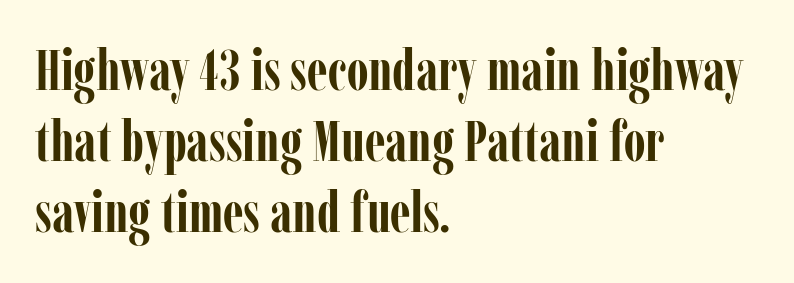
Spacing verdict: proportional, widths tailored to each character. Leading matches the norm, producing a regular column. The glyphs in this specimen are seriffed. The typography opts for an upright posture over an oblique one.
